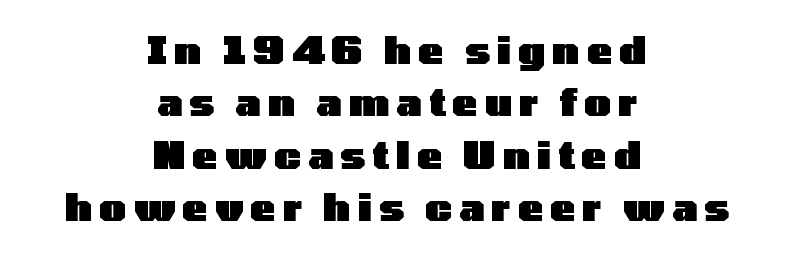
Q: Is the text bold? A: Yes.
Q: Is the text italic (slanted)? A: No, it is upright.
Q: Is the typeface a serif or a sans-serif typeface? A: Sans-serif.
Q: Is the text underlined? A: No.
Q: How is the paragraph aligned? A: Centered.
Q: Is the spacing between lines tight, normal or loose? A: Normal.
Q: Width (condensed, normal, or wide)? A: Wide.
Q: Stroke contrast? A: Low.
Q: x-height? A: Medium.
Q: Monospaced? A: No.
